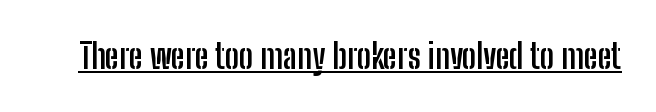
The image shows 34 px semibold, condensed sans-serif type, upright; set normal letter spacing, underlined; low stroke contrast and a medium x-height.
